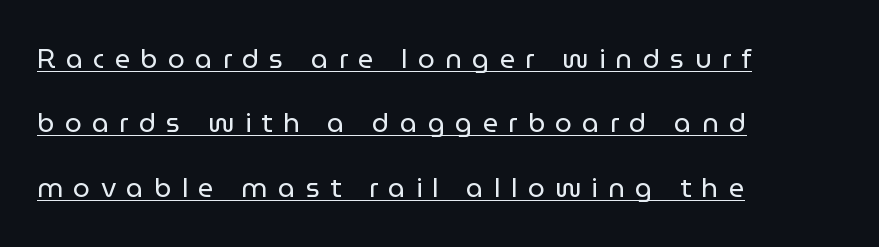
Q: Is the text bold? A: No.
Q: Is the text italic (slanted)? A: No, it is upright.
Q: Is the text underlined? A: Yes.
Q: How is the paragraph aligned? A: Left-aligned.
Q: Is the spacing between letters normal or unusually wide? A: Unusually wide.
Q: Is the spacing between lines tight, normal or loose? A: Loose.
